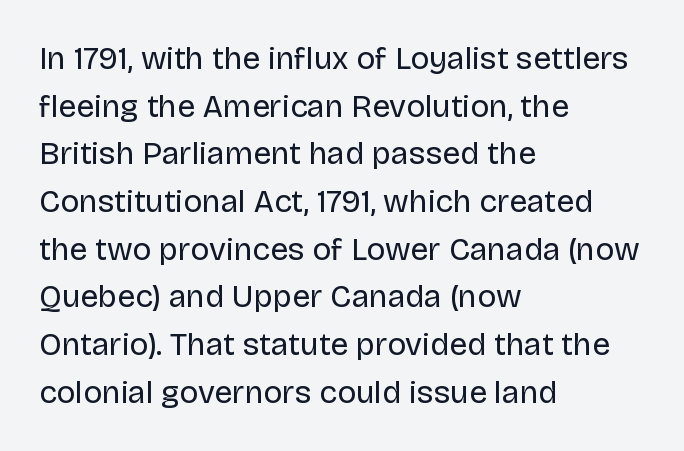
A typesetter would call this proportional, since set widths differ per character. Alignment: flush left. The font is comparable to plain body text, perhaps lighter. The gap between lines stays unmarked. Vertical spacing — default. Do the letters lean? They stand straight.
